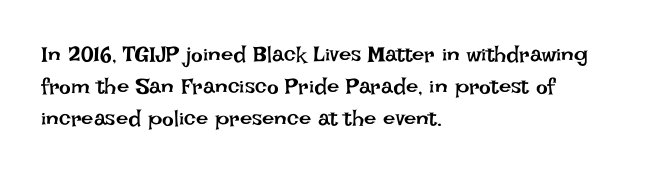
{"italic": "no", "bold": "no", "underline": "no", "align": "left", "line_spacing": "normal", "line_spacing_ratio": 1.46, "letter_spacing": "normal", "letter_spacing_em": 0.0, "glyph_px": 22}
